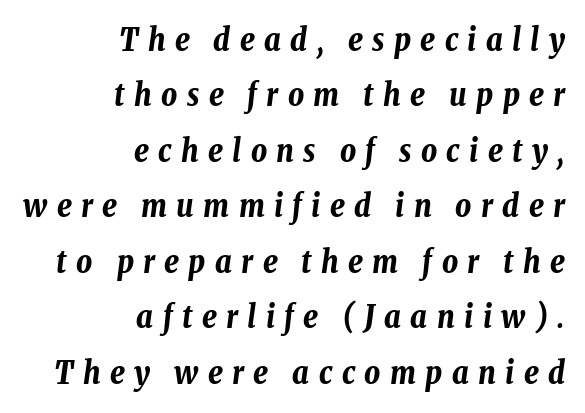
{"italic": "yes", "lean": "right", "slant_degrees": 8, "bold": "yes", "weight": "bold", "width": "condensed", "stroke_contrast": "low", "x_height": "medium", "monospaced": "no", "underline": "no", "align": "right", "line_spacing_ratio": 1.79, "letter_spacing": "wide", "letter_spacing_em": 0.3, "glyph_px": 31}
